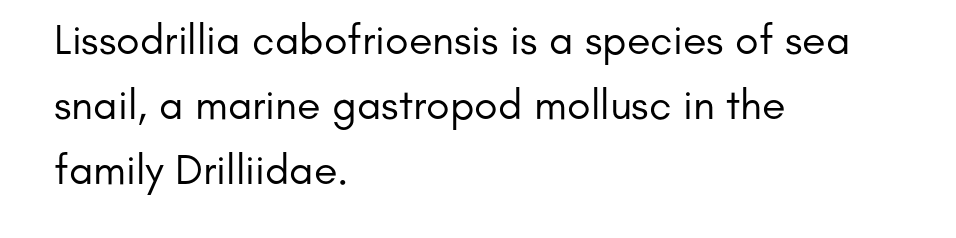
I'd call this a sans setting — the letters go barefoot. A typesetter would call this proportional, since set widths differ per character. These lines stack with their left ends in a neat column. What's the leading like? Ordinary, nothing unusual. The gap between lines stays unmarked.
